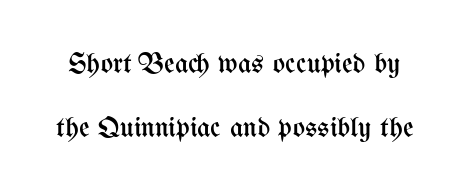
The face looks like a standard text weight, possibly lighter. A typesetter would mark this as roman, not italic. One glance says open: line gaps are wider than usual. The rendering uses natural spacing where letterforms have individual widths. The letters sit at their default tracking, neither squeezed nor spread.
